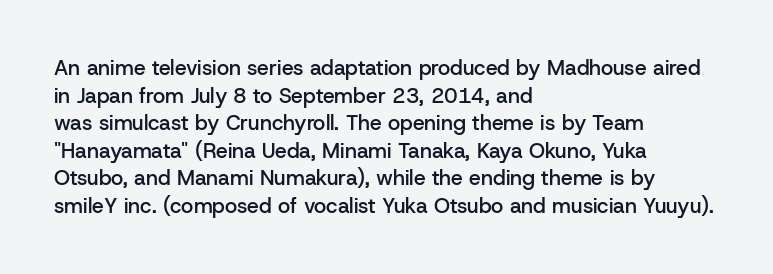
This sample uses plain, unmodified letter spacing. The foot of each line stays bare and open. The leading is moderate, giving the passage an even texture. A somewhat darkened texture: the type is semibold rather than bold.
